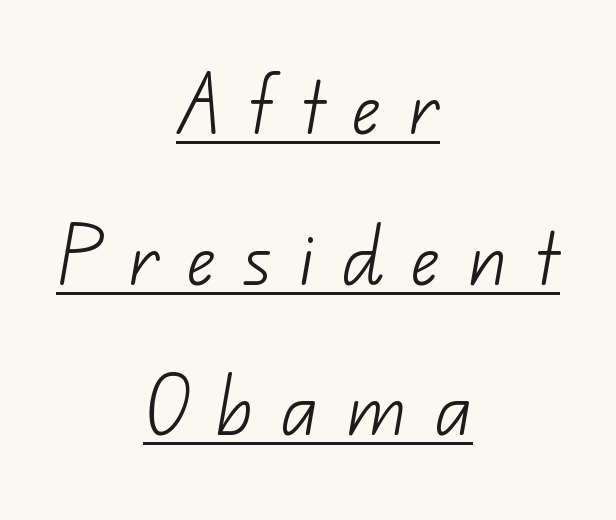
Words appear elongated and porous because spacing is wide. Letterform terminals end flat and unadorned throughout the passage. These lines are rendered in a variable-pitch font. The leading is generous, giving the passage an open texture. No heavy texture on the line: the type isn't bold.
